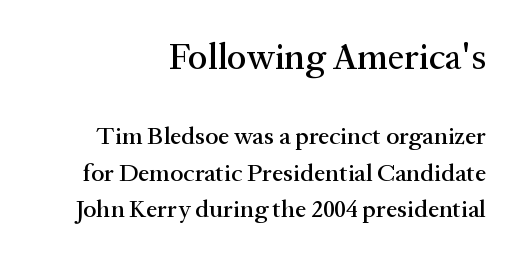
The image shows 37 px serif type, upright; set right-aligned, normal line spacing (1.47x), normal letter spacing, not underlined; the first (top) block is 1.48x larger; medium stroke contrast and a medium x-height.
